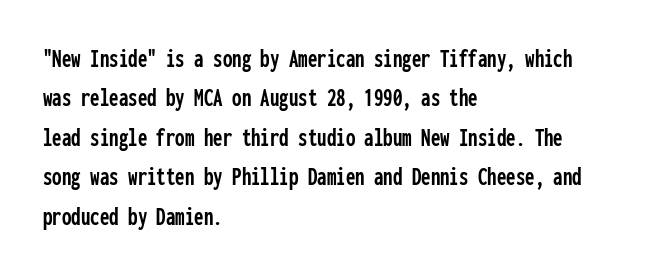
The image shows 27 px text type, upright; set left-aligned, normal line spacing (1.46x), normal letter spacing, not underlined.
